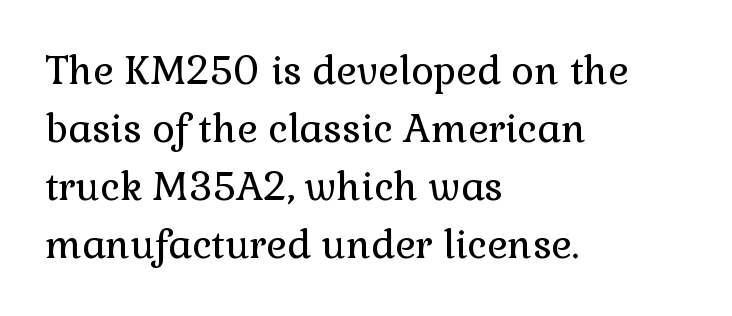
Nothing heavy about these letters — not bold at all. The font family rendered here belongs to the serif group. Students, note that the glyphs here touch the page at normal intervals. The lettering stays uniformly vertical, giving the passage a roman look.
